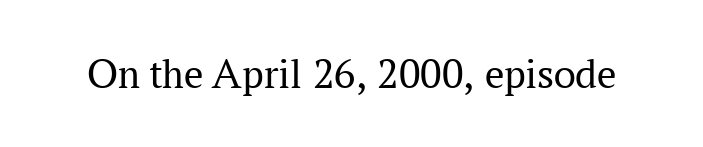
Vertical strokes here are truly vertical. The string is rendered with underlining switched off. Do the characters align in a grid? No, the font is proportional. Look at the bottom of the vertical strokes: they flare into serifs here. The weight would be labelled regular, book, light, or lighter still. Observe the ordinary spacing: letters are neighbours, not strangers.
